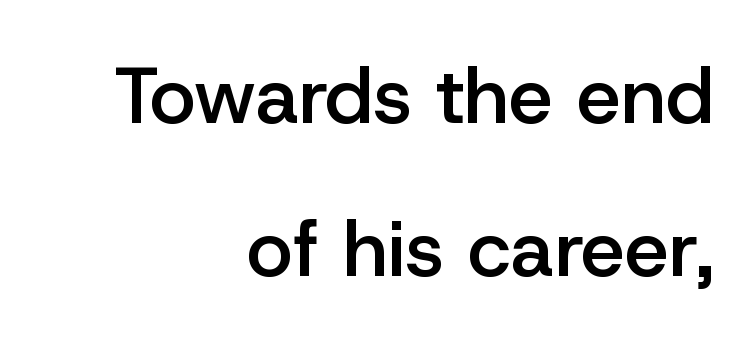
The letters advance in unequal steps, a hallmark of proportional type. This is the regular roman posture of the typeface. Each row of text sits above clean, open space. Teacher's note: observe the even right margin — that is flush-right alignment. The passage shown is semibold, sitting just below true bold. Classification — sans serif.
